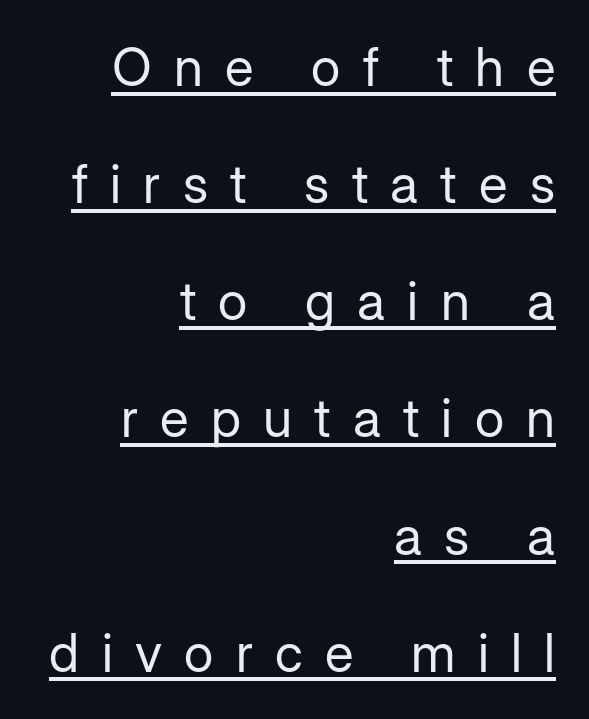
Q: Is the text bold? A: No.
Q: Is the text italic (slanted)? A: No, it is upright.
Q: Is the typeface a serif or a sans-serif typeface? A: Sans-serif.
Q: Is the text underlined? A: Yes.
Q: How is the paragraph aligned? A: Right-aligned.
Q: Is the spacing between letters normal or unusually wide? A: Unusually wide.
Q: Is the spacing between lines tight, normal or loose? A: Loose.
Q: Width (condensed, normal, or wide)? A: Normal.
Q: Stroke contrast? A: Low.
Q: x-height? A: Medium.
Q: Monospaced? A: No.
